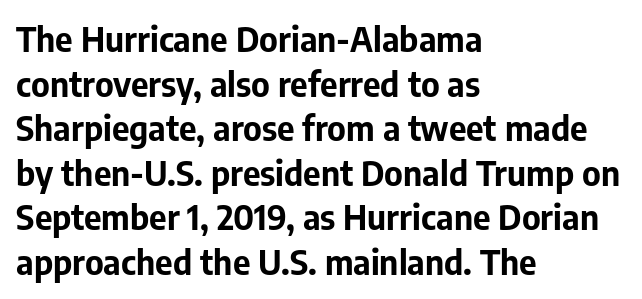
Q: Is the text bold? A: Yes.
Q: Is the text italic (slanted)? A: No, it is upright.
Q: Is the typeface a serif or a sans-serif typeface? A: Sans-serif.
Q: Is the text underlined? A: No.
Q: How is the paragraph aligned? A: Left-aligned.
Q: Is the spacing between letters normal or unusually wide? A: Normal.
Q: Is the spacing between lines tight, normal or loose? A: Normal.
Q: Width (condensed, normal, or wide)? A: Normal.
Q: Stroke contrast? A: Low.
Q: x-height? A: Medium.
Q: Monospaced? A: No.
